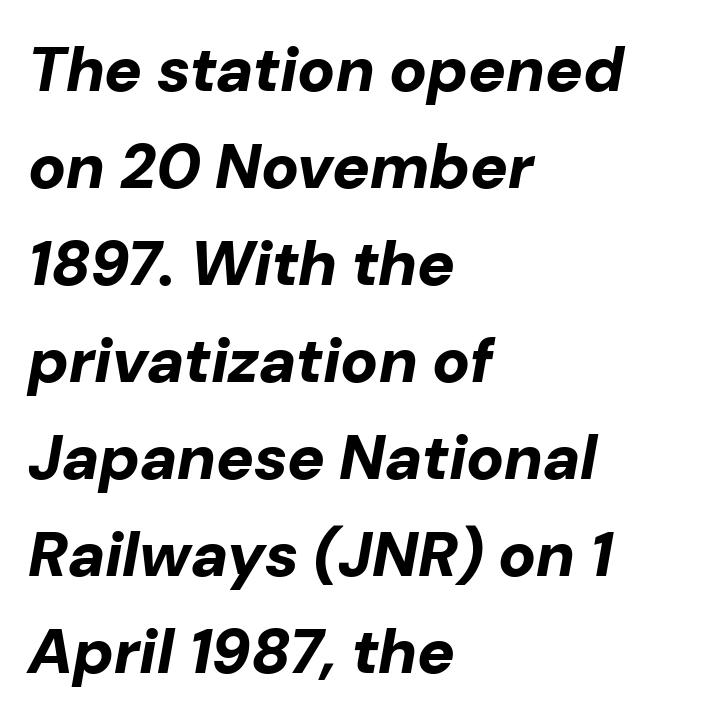
The face used here is rendered with its standard letterfit. Descender tails drop into unmarked territory. The passage shown is typed in a proportional face where columns would drift. The passage shown is emphatically bold. Short and long lines alike share a common starting point at left. The passage shown leans; its letterforms are oblique.
